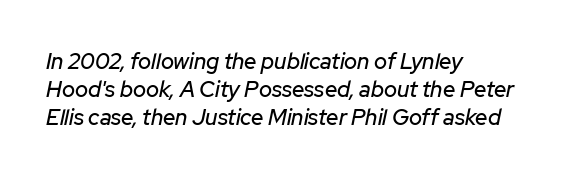
Q: Is the text italic (slanted)? A: Yes, it leans right by about 12 degrees.
Q: Is the text underlined? A: No.
Q: How is the paragraph aligned? A: Left-aligned.
Q: Is the spacing between letters normal or unusually wide? A: Normal.
Q: Is the spacing between lines tight, normal or loose? A: Normal.
